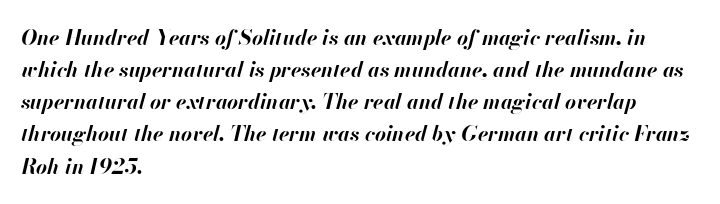
The image shows 21 px bold type, italic (leaning right); set left-aligned, normal line spacing (1.53x), normal letter spacing, not underlined.
